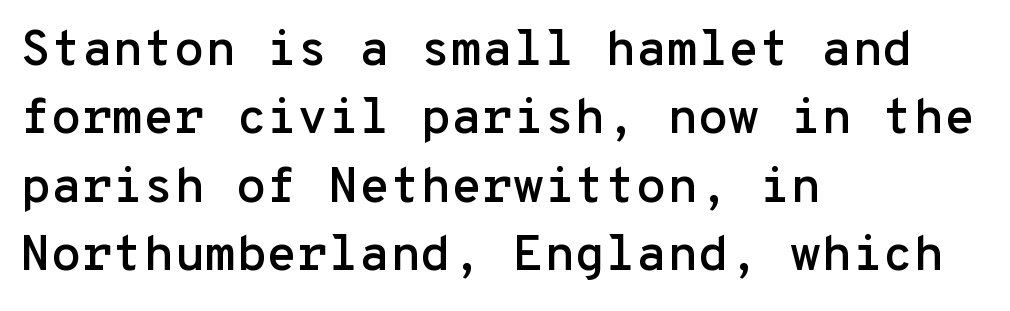
Tall strokes in this sample are plumb rather than angled. Note the uniform advance width — an 'i' takes as much space as an 'm'. The letters sit at their default tracking, neither squeezed nor spread. Casual observation: everything's shoved over to the left. Normally led — the rows are evenly, conventionally spaced. You can tell from the bare stems that sans-serif type was used.
